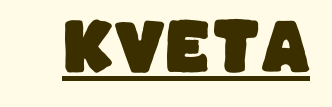
Q: Is the typeface a serif or a sans-serif typeface? A: Sans-serif.
Q: Is the text underlined? A: Yes.
Q: Is the spacing between letters normal or unusually wide? A: Normal.
Q: Width (condensed, normal, or wide)? A: Normal.
Q: Stroke contrast? A: Low.
Q: x-height? A: Large.
Q: Monospaced? A: No.
